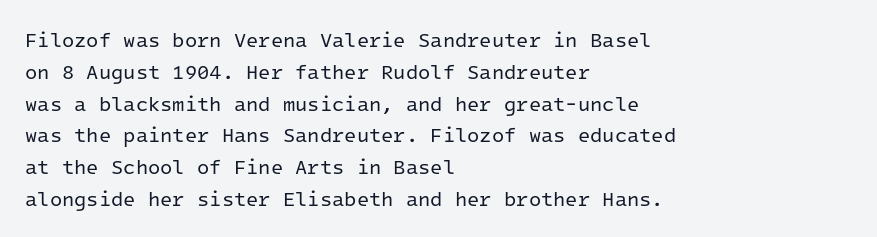
Q: Is the text bold? A: No.
Q: Is the text italic (slanted)? A: No, it is upright.
Q: Is the text underlined? A: No.
Q: How is the paragraph aligned? A: Left-aligned.
Q: Is the spacing between letters normal or unusually wide? A: Normal.
Q: Is the spacing between lines tight, normal or loose? A: Normal.
